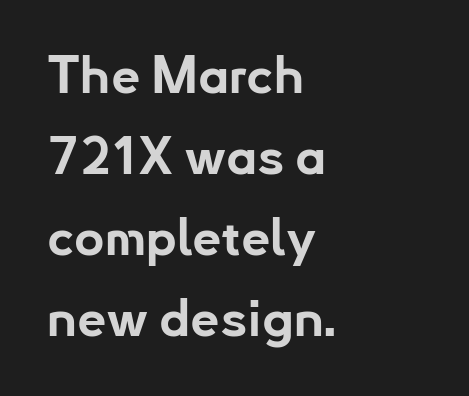
{"serif": "no", "italic": "no", "bold": "yes", "weight": "bold", "width": "normal", "stroke_contrast": "low", "x_height": "small", "monospaced": "no", "underline": "no", "align": "left", "line_spacing": "normal", "line_spacing_ratio": 1.56, "letter_spacing": "normal", "letter_spacing_em": 0.0, "glyph_px": 52}
